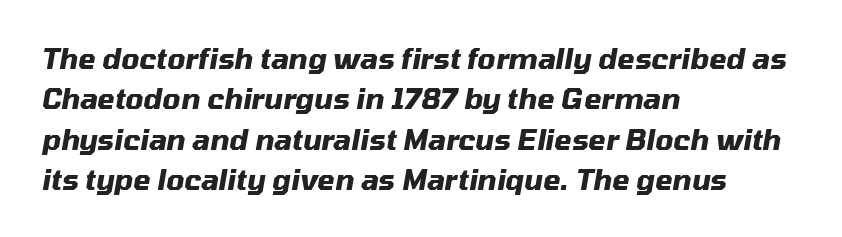
{"italic": "yes", "lean": "right", "slant_degrees": 10, "bold": "yes", "weight": "heavy", "width": "normal", "stroke_contrast": "medium", "x_height": "medium", "monospaced": "no", "underline": "no", "align": "left", "line_spacing": "normal", "line_spacing_ratio": 1.44, "letter_spacing": "normal", "letter_spacing_em": 0.0, "glyph_px": 28}
